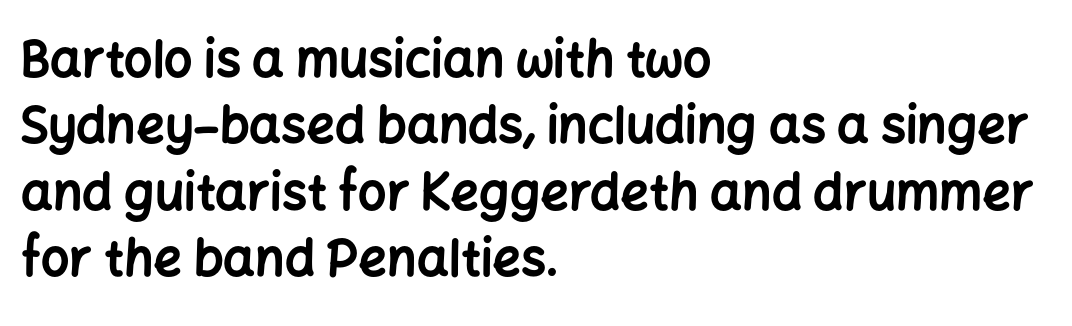
Q: Is the text bold? A: Yes.
Q: Is the text italic (slanted)? A: No, it is upright.
Q: Is the typeface a serif or a sans-serif typeface? A: Sans-serif.
Q: Is the text underlined? A: No.
Q: How is the paragraph aligned? A: Left-aligned.
Q: Is the spacing between letters normal or unusually wide? A: Normal.
Q: Is the spacing between lines tight, normal or loose? A: Normal.
Q: Width (condensed, normal, or wide)? A: Normal.
Q: Stroke contrast? A: Low.
Q: x-height? A: Medium.
Q: Monospaced? A: No.
